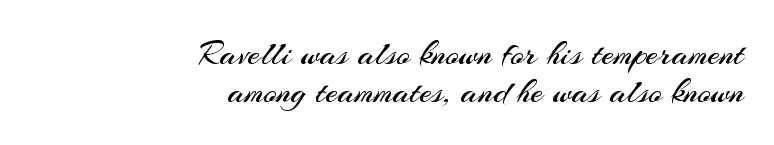
Layout note: lines flush right. Clear beneath every line of the passage. Type style note: lacks serifs.
